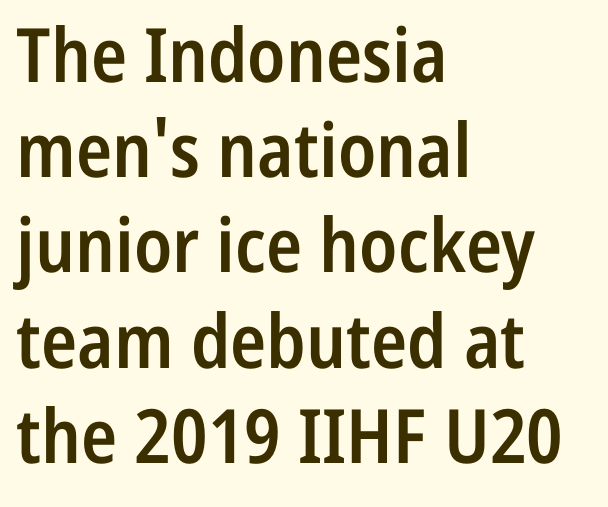
The image shows 75 px semibold, condensed sans-serif type, upright; set left-aligned, normal line spacing (1.27x), normal letter spacing, not underlined; low stroke contrast and a medium x-height.
